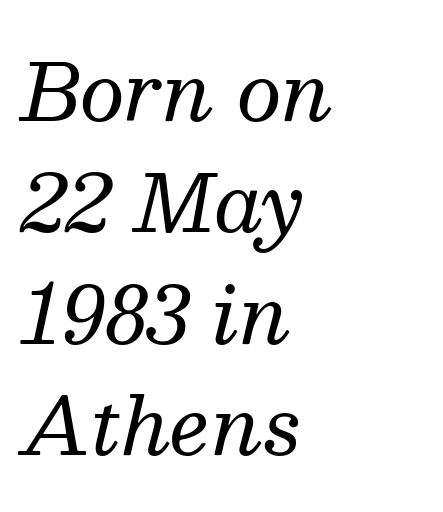
Character widths vary here, with narrow letters taking less room than wide ones. Any mark beneath the type? The region is blank. Ink coverage per letter is moderate at most. The horizontal fit of the characters is conventional and even. The line-height multiplier appears to be the usual default.
